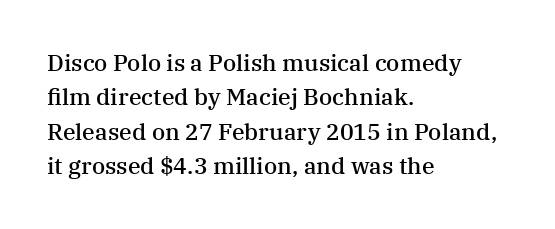
The image shows 23 px text type, upright; set left-aligned, normal line spacing (1.5x), normal letter spacing, not underlined.
